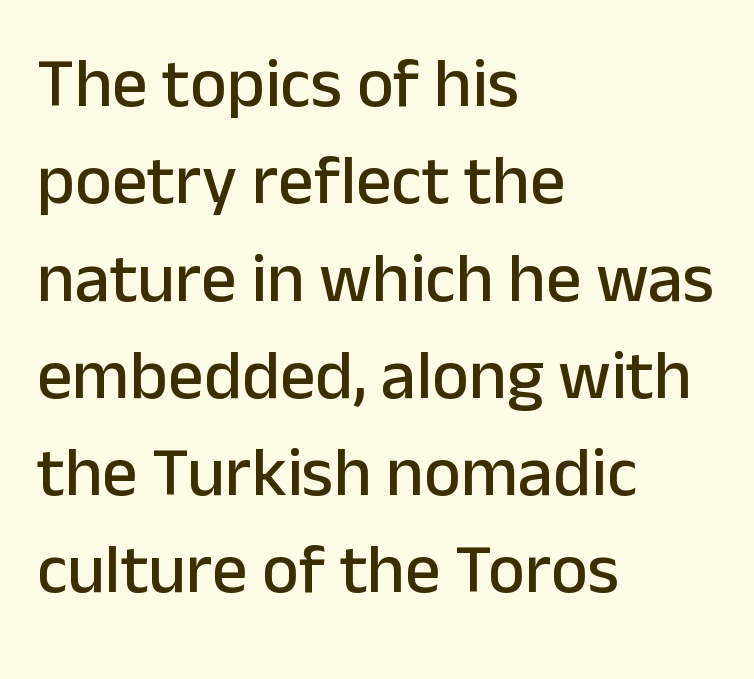
The image shows 70 px sans-serif type, upright; set left-aligned, normal line spacing (1.39x), normal letter spacing, not underlined; low stroke contrast and a medium x-height.
